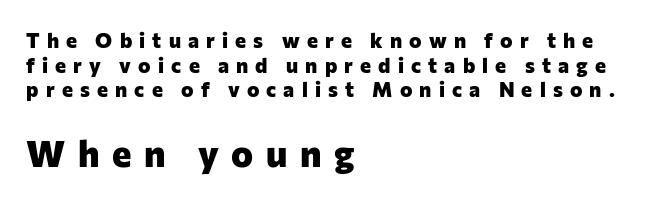
The image shows 37 px heavy sans-serif type, upright; set left-aligned, line spacing 1.17x, unusually wide letter spacing (+0.34 em), not underlined; the second (bottom) block is 1.76x larger; low stroke contrast and a medium x-height.
